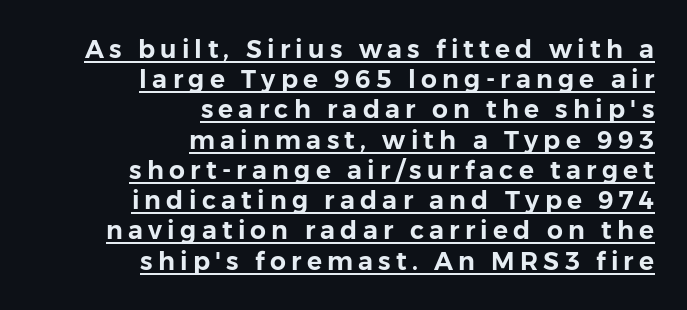
The image shows 25 px text type, upright; set right-aligned, line spacing 1.21x, unusually wide letter spacing (+0.21 em), underlined.
